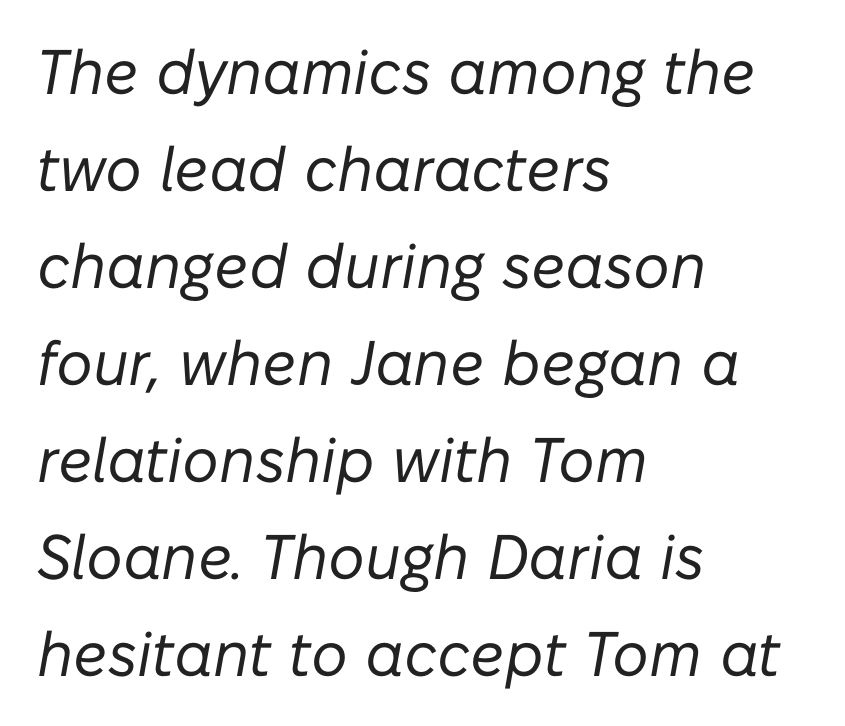
Successive baselines arrive at the customary interval. All the whitespace from short lines collects on the right. The tracking reads as untouched default to a designer's eye. Is this a fixed-width face? No — the glyphs have proportional, varying widths. The font's italic variant was chosen for this text.
